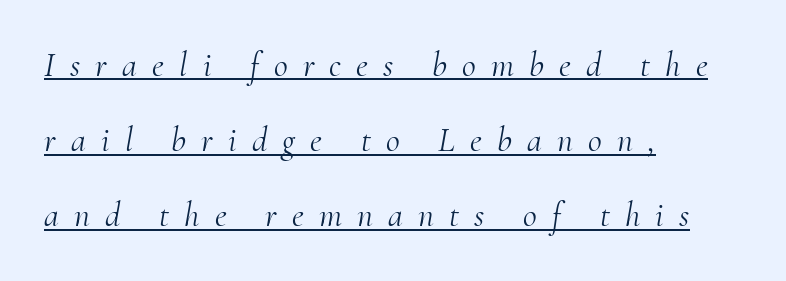
{"serif": "yes", "italic": "yes", "lean": "right", "slant_degrees": 10, "bold": "no", "weight": "light", "width": "normal", "stroke_contrast": "medium", "x_height": "small", "monospaced": "no", "underline": "yes", "align": "left", "line_spacing": "loose", "line_spacing_ratio": 2.21, "letter_spacing": "wide", "letter_spacing_em": 0.45, "glyph_px": 34}
